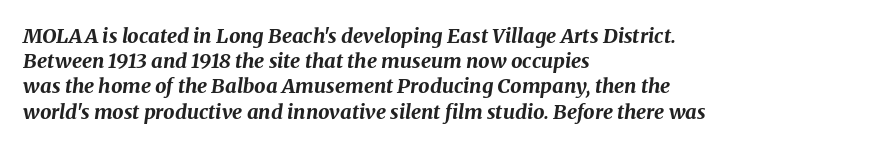
The image shows 20 px bold type, italic (leaning right); set left-aligned, normal line spacing (1.26x), normal letter spacing, not underlined.
